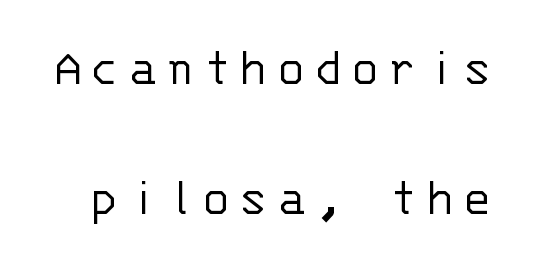
{"serif": "no", "italic": "no", "bold": "no", "weight": "light", "width": "normal", "stroke_contrast": "low", "x_height": "large", "monospaced": "yes", "underline": "no", "line_spacing": "loose", "line_spacing_ratio": 2.4, "glyph_px": 54}
